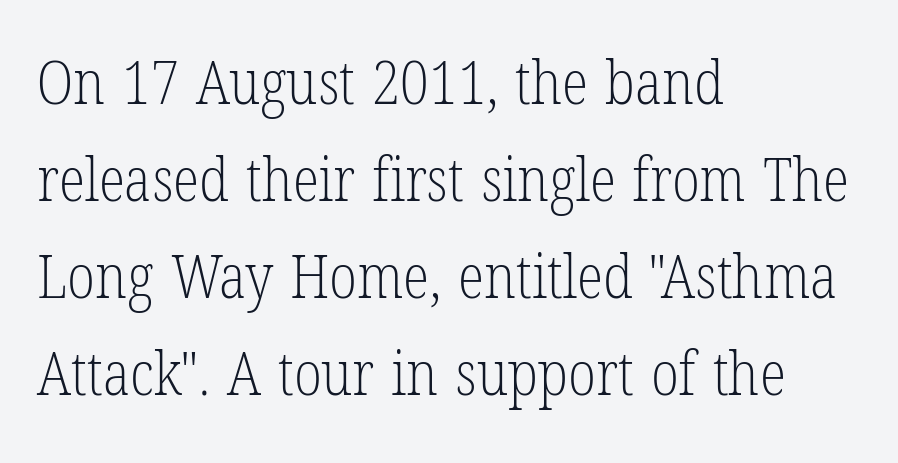
Do the characters align in a grid? No, the font is proportional. The strokes carry an ordinary text weight at most. Unlike a clean sans, this face finishes its strokes with serifs. The type is set solid horizontally, with unmodified tracking. Does the leading feel generous? No, just average.
